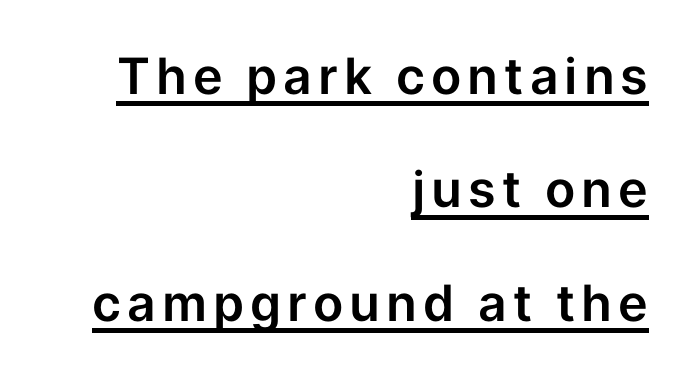
Is there an underline? Yes — a line sits under the letters. The rendering uses a large line-height, opening up the rows. A typesetter would call this proportional, since set widths differ per character. Each line ends at the same right margin while the left side varies. Characters remain perfectly vertical along every line.
